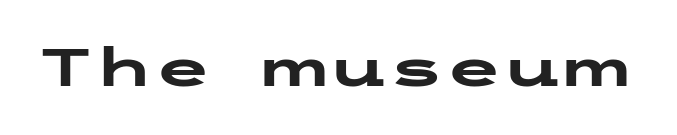
Each word holds together tightly as a unit, with standard inter-letter gaps. Underlining? Definitely not there. Does the type have serifs? No, each stem ends abruptly. It's the straight-up-and-down kind of type.
